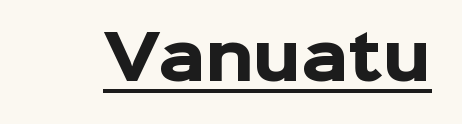
The image shows 61 px heavy sans-serif type, upright; set normal letter spacing, underlined; low stroke contrast and a medium x-height.
